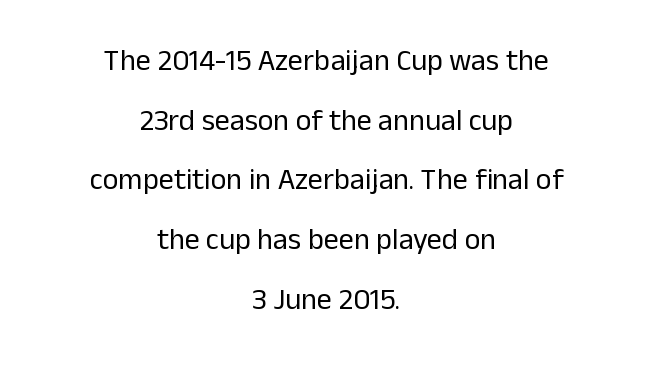
Q: Is the text bold? A: No.
Q: Is the text italic (slanted)? A: No, it is upright.
Q: Is the typeface a serif or a sans-serif typeface? A: Sans-serif.
Q: Is the text underlined? A: No.
Q: How is the paragraph aligned? A: Centered.
Q: Is the spacing between letters normal or unusually wide? A: Normal.
Q: Is the spacing between lines tight, normal or loose? A: Loose.
Q: Width (condensed, normal, or wide)? A: Normal.
Q: Stroke contrast? A: Low.
Q: x-height? A: Medium.
Q: Monospaced? A: No.
